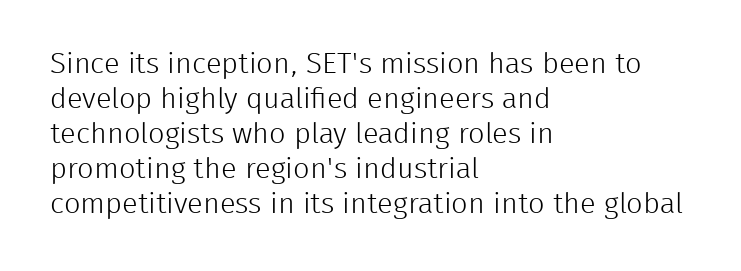
{"serif": "no", "italic": "no", "bold": "no", "weight": "light", "width": "normal", "stroke_contrast": "low", "x_height": "medium", "monospaced": "no", "underline": "no", "align": "left", "line_spacing_ratio": 1.21, "letter_spacing": "normal", "letter_spacing_em": 0.0, "glyph_px": 29}
